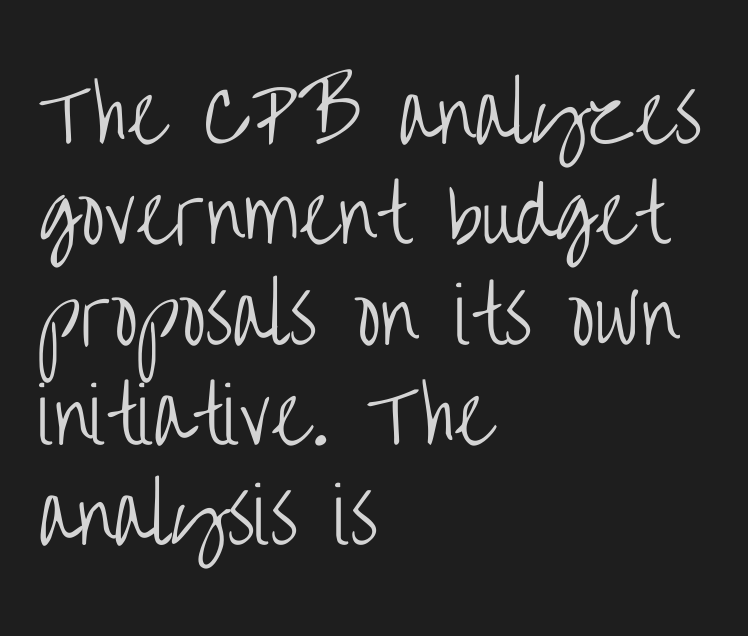
{"serif": "no", "italic": "no", "bold": "no", "weight": "light", "width": "condensed", "stroke_contrast": "low", "x_height": "large", "monospaced": "no", "underline": "no", "align": "left", "line_spacing": "normal", "line_spacing_ratio": 1.32, "letter_spacing": "normal", "letter_spacing_em": 0.0, "glyph_px": 76}
